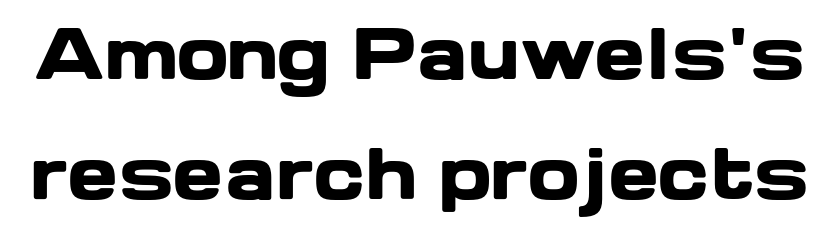
Q: Is the text bold? A: Yes.
Q: Is the text italic (slanted)? A: No, it is upright.
Q: Is the typeface a serif or a sans-serif typeface? A: Sans-serif.
Q: Is the text underlined? A: No.
Q: Is the spacing between letters normal or unusually wide? A: Normal.
Q: Width (condensed, normal, or wide)? A: Wide.
Q: Stroke contrast? A: Low.
Q: x-height? A: Medium.
Q: Monospaced? A: No.
